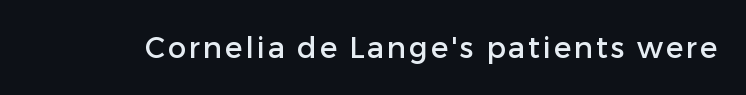
Q: Is the text italic (slanted)? A: No, it is upright.
Q: Is the typeface a serif or a sans-serif typeface? A: Sans-serif.
Q: Is the text underlined? A: No.
Q: Width (condensed, normal, or wide)? A: Normal.
Q: Stroke contrast? A: Low.
Q: x-height? A: Medium.
Q: Monospaced? A: No.
